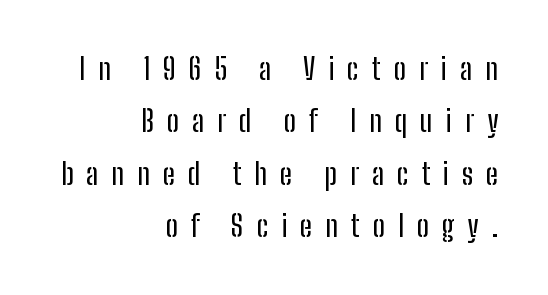
{"serif": "no", "italic": "no", "width": "condensed", "stroke_contrast": "low", "x_height": "medium", "monospaced": "no", "underline": "no", "align": "right", "line_spacing_ratio": 1.75, "letter_spacing": "wide", "letter_spacing_em": 0.43, "glyph_px": 30}
